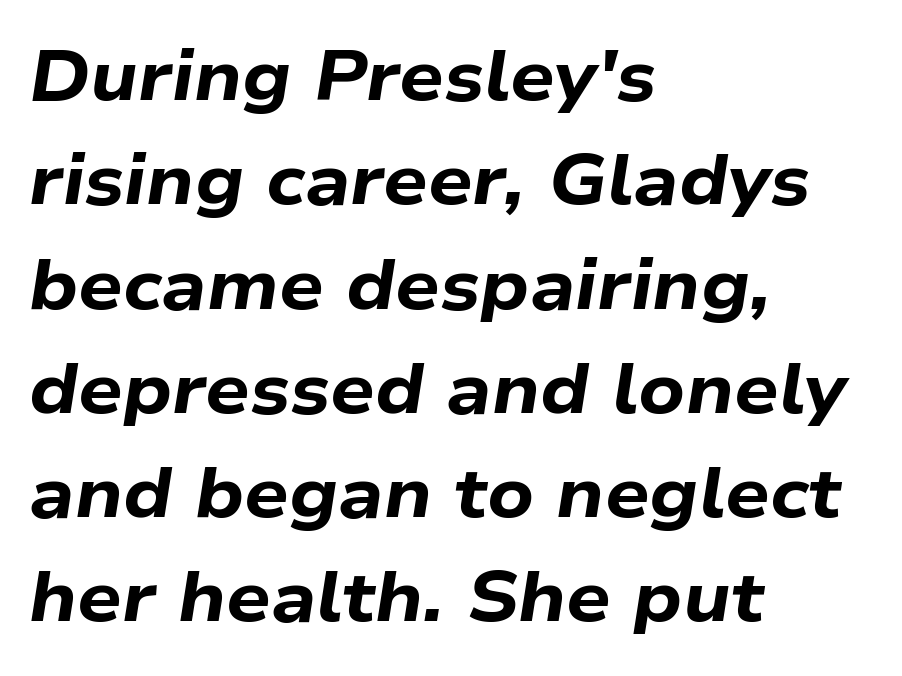
The font's italic variant was chosen for this text. Students, this is bold: see how much ink each stroke carries. Note the varied advance widths — an 'i' is clearly narrower than an 'm'. The zone under the glyphs is completely vacant.
